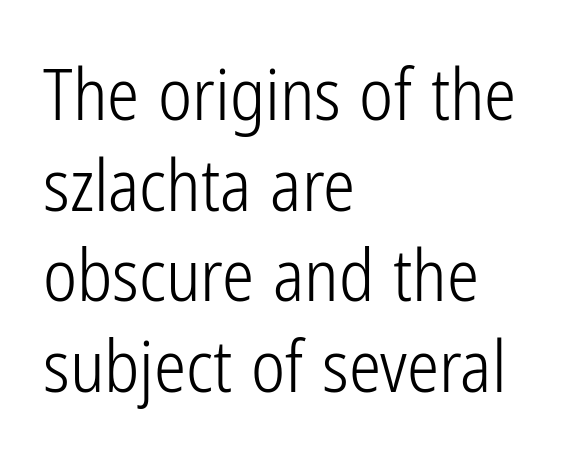
{"serif": "no", "italic": "no", "bold": "no", "weight": "light", "width": "condensed", "stroke_contrast": "low", "x_height": "medium", "monospaced": "no", "underline": "no", "align": "left", "line_spacing": "normal", "line_spacing_ratio": 1.26, "letter_spacing": "normal", "letter_spacing_em": 0.0, "glyph_px": 72}
